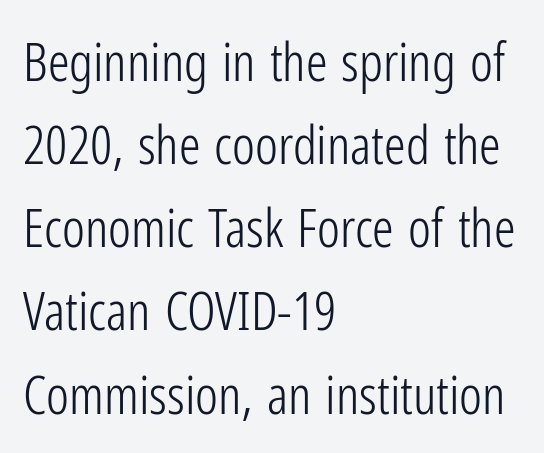
The image shows 54 px light, condensed sans-serif type, upright; set left-aligned, normal line spacing (1.54x), normal letter spacing, not underlined; low stroke contrast and a medium x-height.
